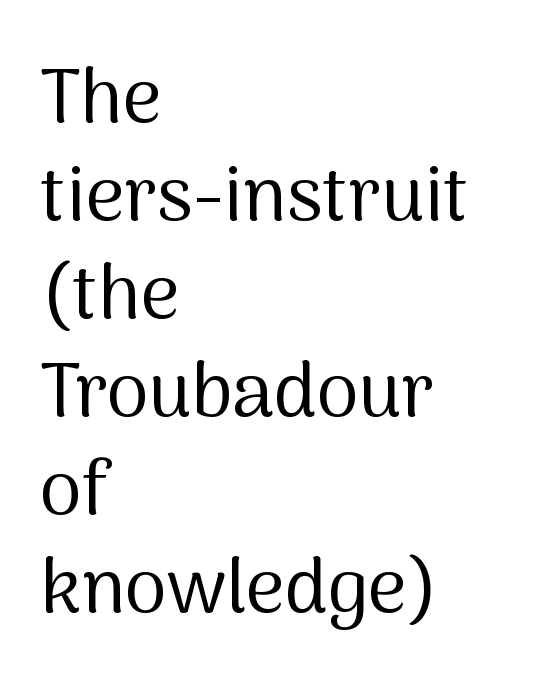
Is the letter spacing exaggerated? No — it looks like the ordinary default. This rendering uses left alignment, leaving the right contour irregular. Spacing verdict: proportional, widths tailored to each character. This sample uses an upright cut, with every glyph sitting square on the baseline. Students, observe: this is what conventionally led text looks like. Each letter's strokes conclude bluntly, with no projecting serifs.
